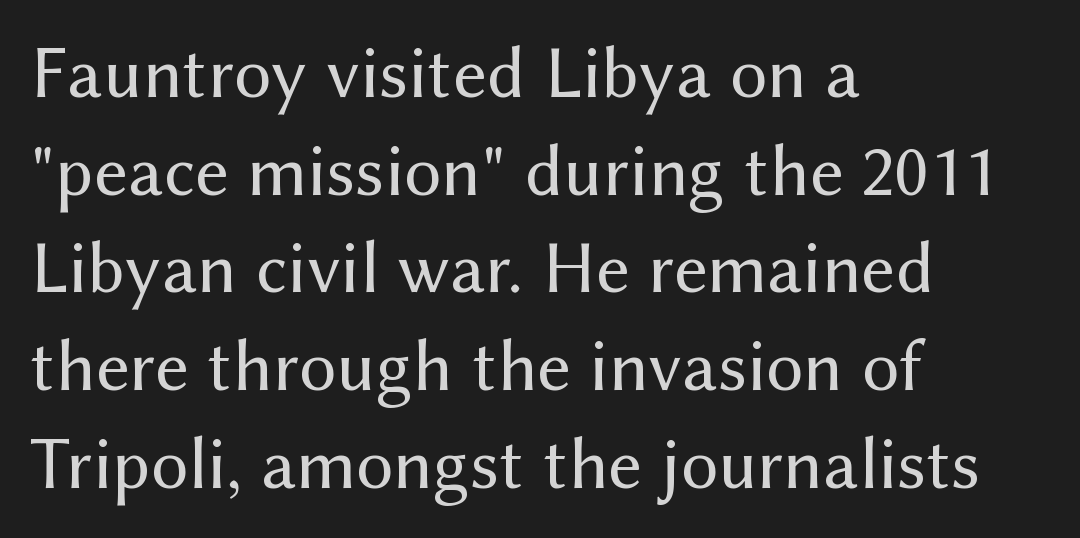
The image shows 74 px regular-weight sans-serif type, upright; set left-aligned, normal line spacing (1.32x), normal letter spacing, not underlined; medium stroke contrast and a medium x-height.
